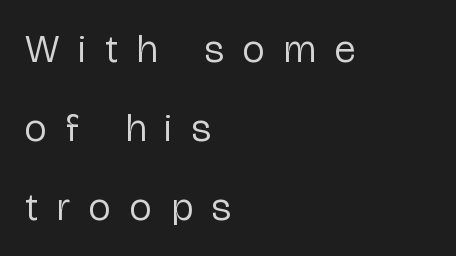
Q: Is the text bold? A: No.
Q: Is the text italic (slanted)? A: No, it is upright.
Q: Is the typeface a serif or a sans-serif typeface? A: Sans-serif.
Q: Is the text underlined? A: No.
Q: How is the paragraph aligned? A: Left-aligned.
Q: Is the spacing between letters normal or unusually wide? A: Unusually wide.
Q: Is the spacing between lines tight, normal or loose? A: Loose.
Q: Width (condensed, normal, or wide)? A: Condensed.
Q: Stroke contrast? A: Low.
Q: x-height? A: Medium.
Q: Monospaced? A: No.
